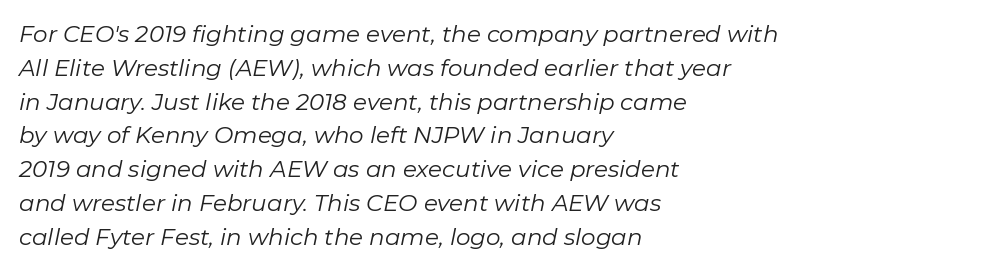
Q: Is the text bold? A: No.
Q: Is the text italic (slanted)? A: Yes, it leans right by about 11 degrees.
Q: Is the text underlined? A: No.
Q: How is the paragraph aligned? A: Left-aligned.
Q: Is the spacing between letters normal or unusually wide? A: Normal.
Q: Is the spacing between lines tight, normal or loose? A: Normal.
